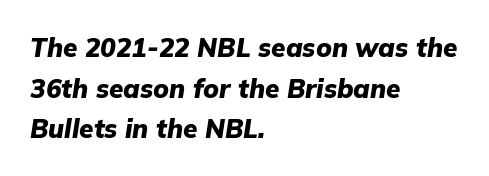
Pretty heavy lettering here — definitely bold. Type without underlining. Quick note: italic. Is the block centered? No — it sits flush against the left margin.
